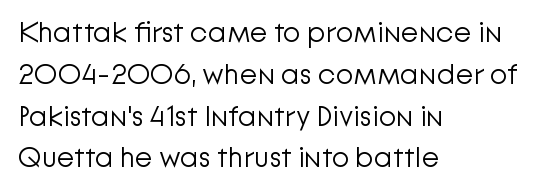
The image shows 29 px light sans-serif type, upright; set left-aligned, normal line spacing (1.44x), normal letter spacing, not underlined; low stroke contrast and a medium x-height.
